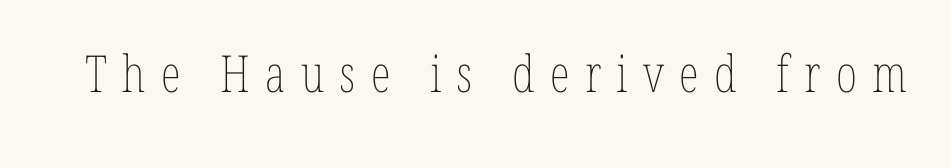
Note the varied advance widths — an 'i' is clearly narrower than an 'm'. The glyphs are unaccompanied by any horizontal stroke below them. Tracking here is generous; glyphs stand well apart from one another. Does the lettering tilt? It doesn't — this is upright. No heavy texture on the line: the type isn't bold.
